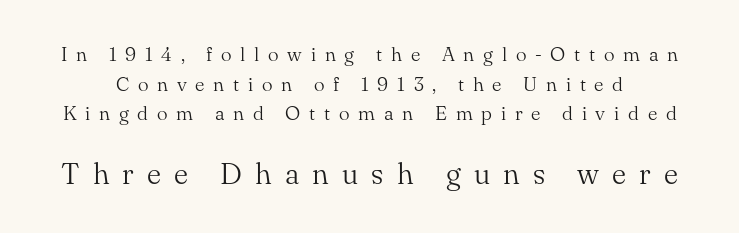
{"serif": "yes", "italic": "no", "bold": "no", "weight": "light", "width": "normal", "stroke_contrast": "medium", "x_height": "small", "monospaced": "no", "underline": "no", "line_spacing": "normal", "line_spacing_ratio": 1.48, "letter_spacing": "wide", "letter_spacing_em": 0.44, "larger_block": "second", "size_ratio": 1.5, "glyph_px": 30}
